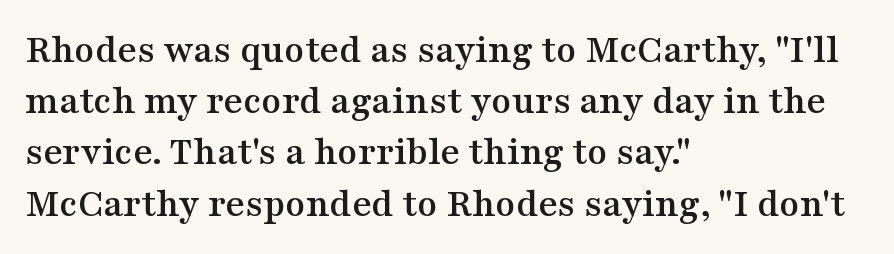
The image shows 41 px wide serif type, upright; set left-aligned, normal line spacing (1.25x), normal letter spacing, not underlined; medium stroke contrast and a medium x-height.
